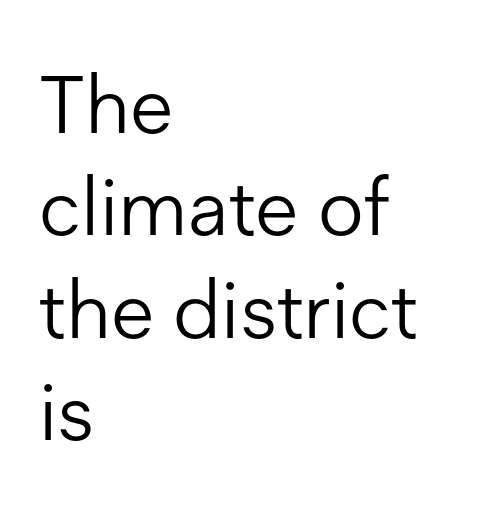
Vertically, the passage feels balanced, rows spaced as you'd expect. Each line starts at the same left margin while the right side varies. Think of a printed novel: that variable character pitch is what you see here. A typesetter would mark this as roman, not italic. Students, note that the glyphs here touch the page at normal intervals.
